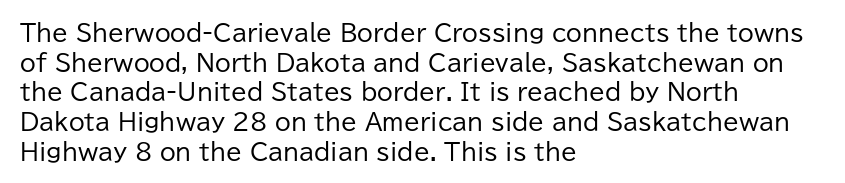
The lines sit at an ordinary, default distance from one another. The rag falls on the right side of this text block. The characters are drawn with everyday or finer stroke widths. Descender tails drop into unmarked territory.
